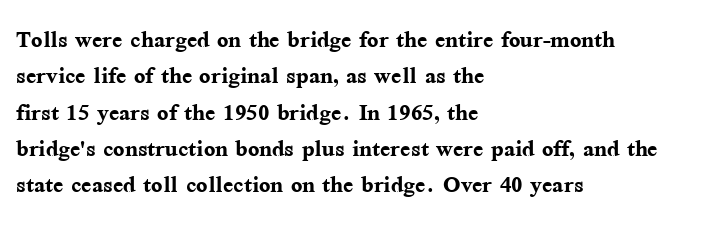
{"serif": "yes", "italic": "no", "bold": "yes", "weight": "semibold", "width": "normal", "stroke_contrast": "medium", "x_height": "medium", "monospaced": "no", "underline": "no", "align": "left", "line_spacing_ratio": 1.21, "letter_spacing": "normal", "letter_spacing_em": 0.0, "glyph_px": 30}
